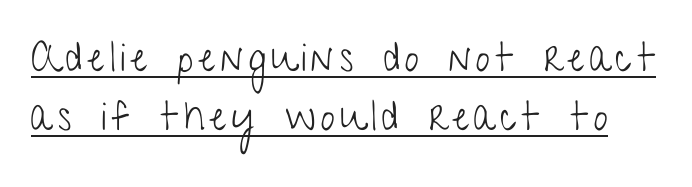
Letters have the restrained weight of plain body copy at most. The typesetter has applied underlining to the passage shown. A normal amount of white space separates one row of letters from the next. The text was rendered using a sans face with plain stroke endings. Character widths vary here, with narrow letters taking less room than wide ones. If you drew a line through each stem, it would be perfectly vertical.
